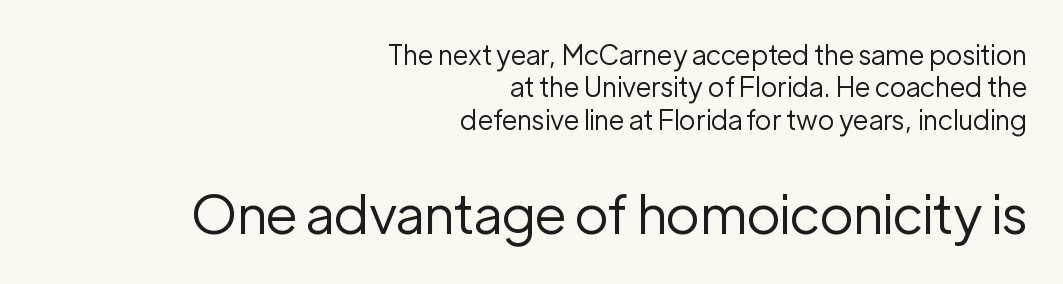
The image shows 54 px regular-weight sans-serif type, upright; set right-aligned, line spacing 1.2x, normal letter spacing, not underlined; the second (bottom) block is 2.0x larger; low stroke contrast and a medium x-height.
